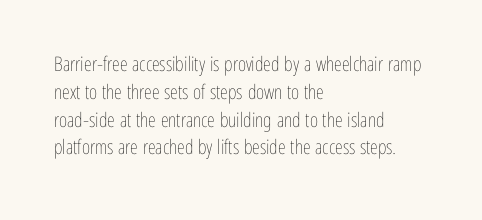
The image shows 20 px text type, upright; set left-aligned, normal line spacing (1.39x), normal letter spacing, not underlined.
